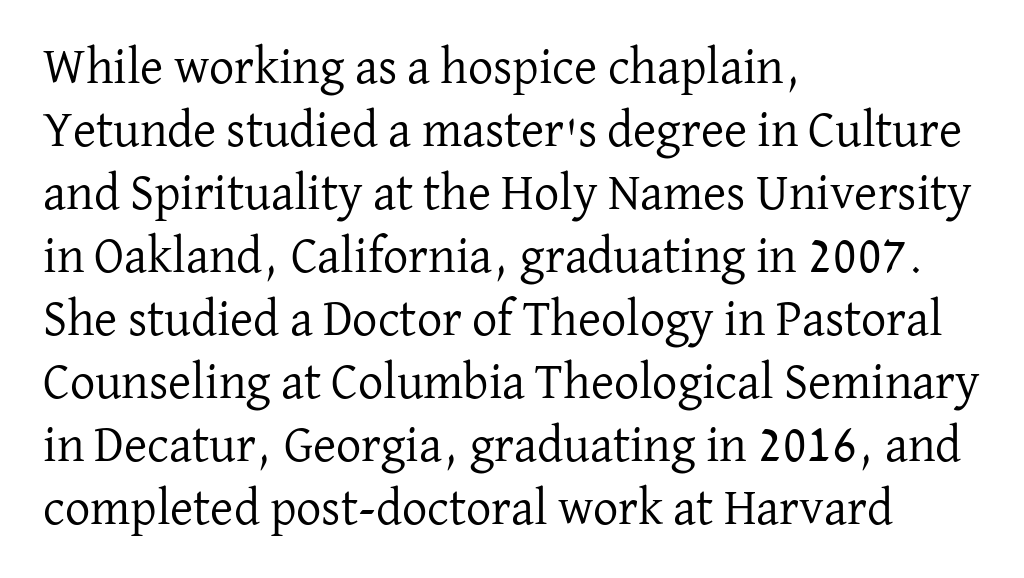
Q: Is the text bold? A: No.
Q: Is the text italic (slanted)? A: No, it is upright.
Q: Is the typeface a serif or a sans-serif typeface? A: Serif.
Q: Is the text underlined? A: No.
Q: How is the paragraph aligned? A: Left-aligned.
Q: Is the spacing between letters normal or unusually wide? A: Normal.
Q: Is the spacing between lines tight, normal or loose? A: Normal.
Q: Width (condensed, normal, or wide)? A: Normal.
Q: Stroke contrast? A: Low.
Q: x-height? A: Medium.
Q: Monospaced? A: No.
